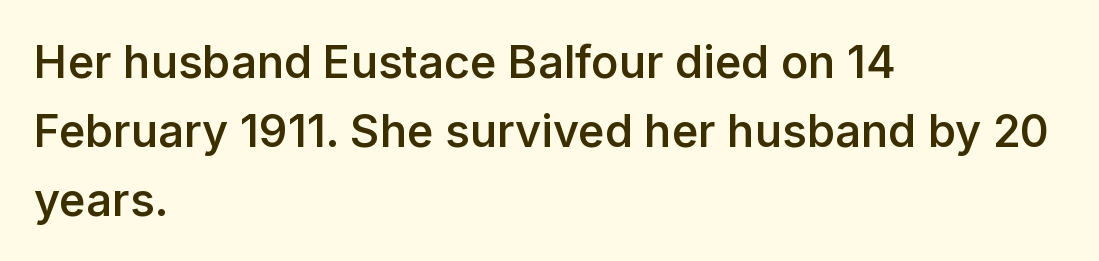
{"serif": "no", "italic": "no", "bold": "semi", "weight": "semibold", "width": "normal", "stroke_contrast": "low", "x_height": "medium", "monospaced": "no", "underline": "no", "align": "left", "line_spacing": "normal", "line_spacing_ratio": 1.53, "letter_spacing": "normal", "letter_spacing_em": 0.0, "glyph_px": 45}
